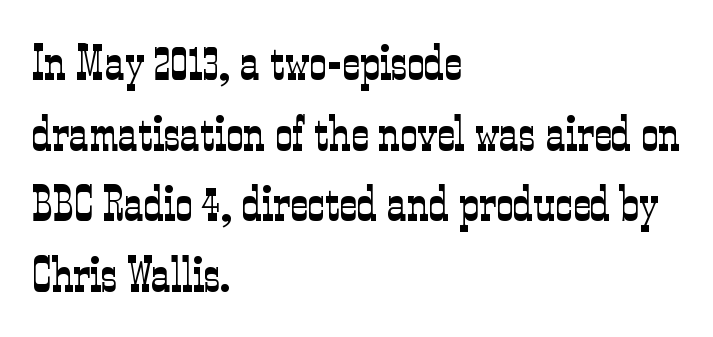
Q: Is the text bold? A: No.
Q: Is the text italic (slanted)? A: No, it is upright.
Q: Is the typeface a serif or a sans-serif typeface? A: Serif.
Q: Is the text underlined? A: No.
Q: How is the paragraph aligned? A: Left-aligned.
Q: Is the spacing between letters normal or unusually wide? A: Normal.
Q: Is the spacing between lines tight, normal or loose? A: Normal.
Q: Width (condensed, normal, or wide)? A: Condensed.
Q: Stroke contrast? A: Low.
Q: x-height? A: Medium.
Q: Monospaced? A: No.
